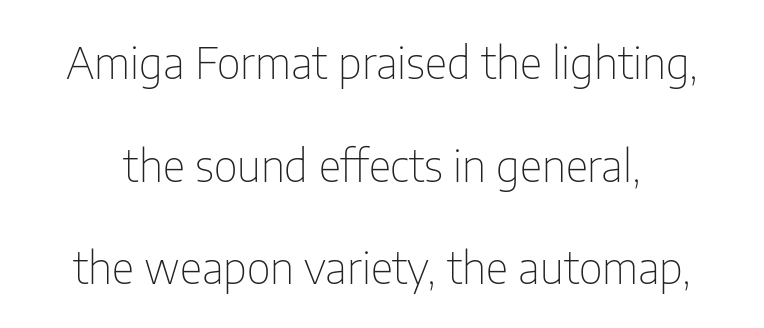
Q: Is the text bold? A: No.
Q: Is the text italic (slanted)? A: No, it is upright.
Q: Is the typeface a serif or a sans-serif typeface? A: Sans-serif.
Q: Is the text underlined? A: No.
Q: Is the spacing between letters normal or unusually wide? A: Normal.
Q: Is the spacing between lines tight, normal or loose? A: Loose.
Q: Width (condensed, normal, or wide)? A: Condensed.
Q: Stroke contrast? A: Low.
Q: x-height? A: Medium.
Q: Monospaced? A: No.
